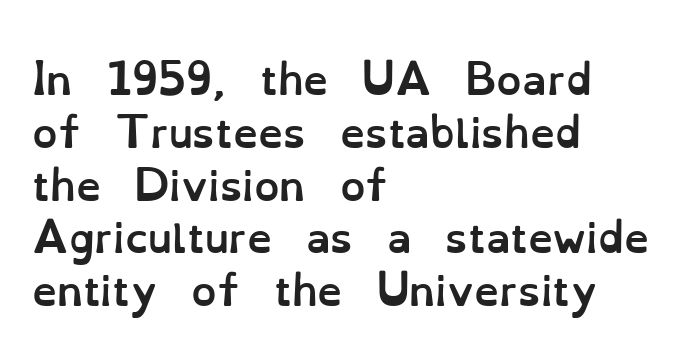
Q: Is the text bold? A: Yes.
Q: Is the text italic (slanted)? A: No, it is upright.
Q: Is the text underlined? A: No.
Q: How is the paragraph aligned? A: Left-aligned.
Q: Is the spacing between letters normal or unusually wide? A: Normal.
Q: Is the spacing between lines tight, normal or loose? A: Normal.
Q: Width (condensed, normal, or wide)? A: Normal.
Q: Stroke contrast? A: Low.
Q: x-height? A: Small.
Q: Monospaced? A: No.
